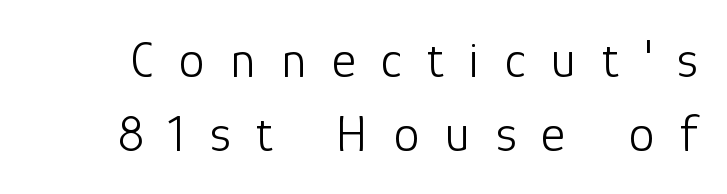
The image shows 52 px light sans-serif type, upright; set normal line spacing (1.43x), unusually wide letter spacing (+0.49 em), not underlined; low stroke contrast and a medium x-height.
